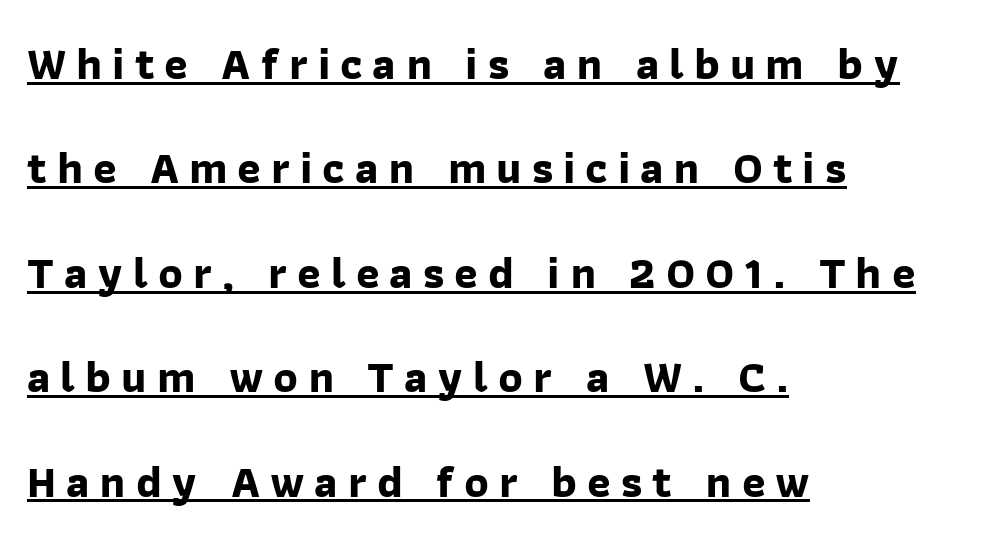
The rendering uses a bold face; every stroke is thick and dark. One-word summary of the alignment: left. Reading down the column, the eye jumps a long way to each next line. This sample uses expanded letter spacing, leaving extra air between glyphs.
